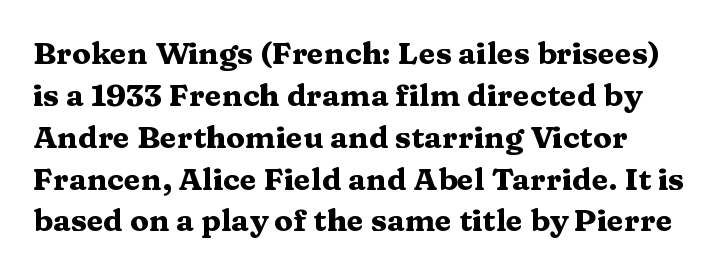
Classification — serif. The letters are bold, with thick, heavy strokes. Spacing verdict: proportional, widths tailored to each character. Characters follow at the spacing the type designer built in.
